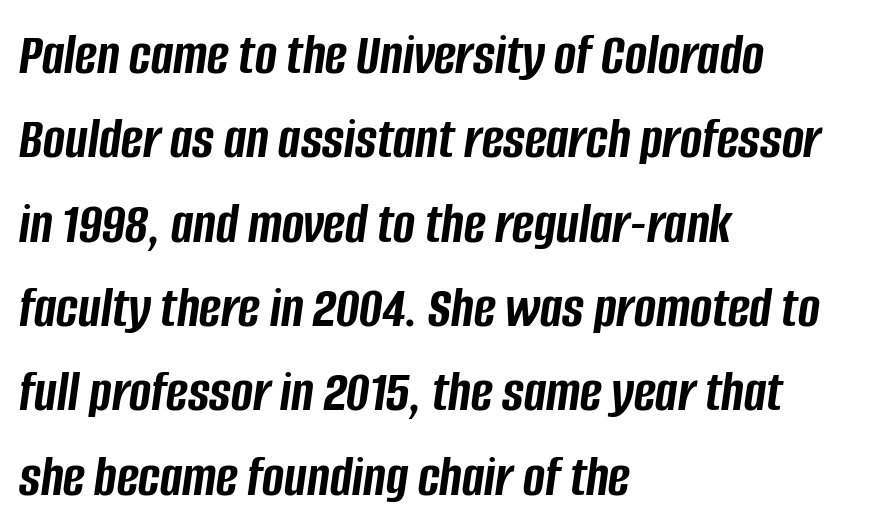
Vertical spacing — default. Tracking value appears to be zero — textbook default spacing. Nobody drew a line under any word here. The rendering uses natural spacing where letterforms have individual widths. Slant detected: the letters are inclined. These lines are set flush left with a ragged right edge.
